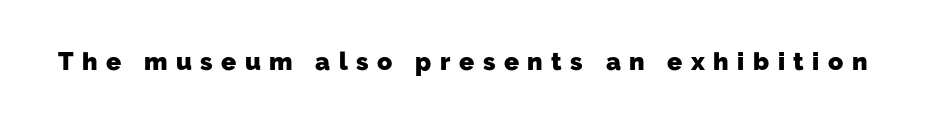
The image shows 25 px bold type; set unusually wide letter spacing (+0.34 em), not underlined.
